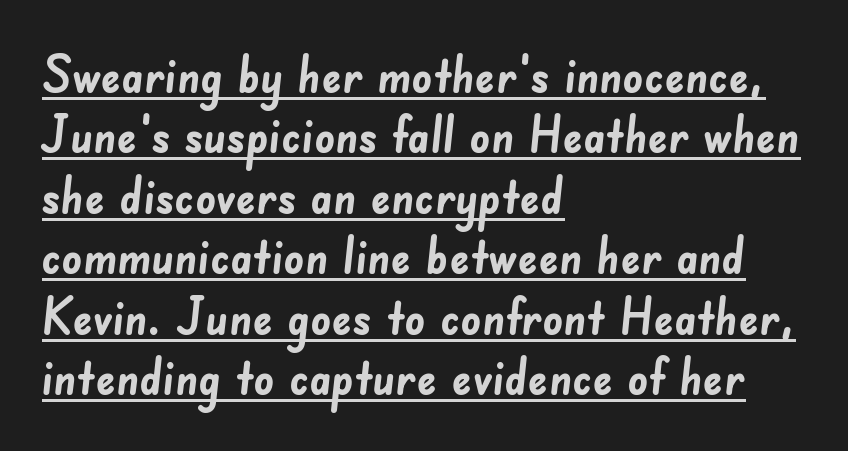
Nope, no serifs anywhere on these letters. Stroke thickness is high; the sample reads as a true bold. The sample's only ornament is a line tracing under the words. Does extra space separate the letters? No, they use regular spacing. Character widths vary here, with narrow letters taking less room than wide ones.
